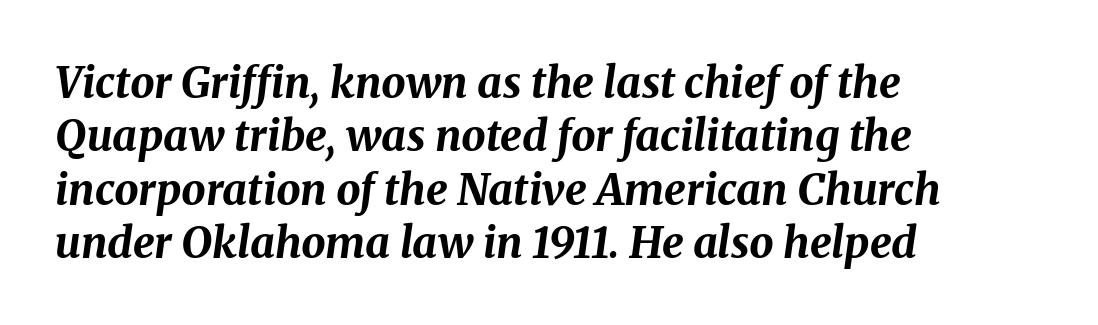
{"italic": "yes", "lean": "right", "slant_degrees": 8, "bold": "yes", "weight": "bold", "width": "normal", "stroke_contrast": "medium", "x_height": "medium", "monospaced": "no", "underline": "no", "align": "left", "line_spacing_ratio": 1.24, "letter_spacing": "normal", "letter_spacing_em": 0.0, "glyph_px": 43}
